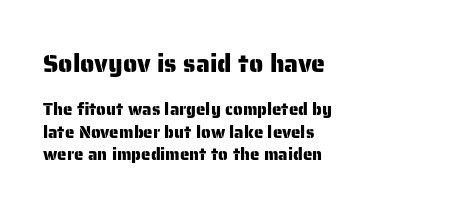
The image shows 25 px text type, upright; set left-aligned, normal line spacing (1.3x), normal letter spacing, not underlined; the first (top) block is 1.47x larger.
